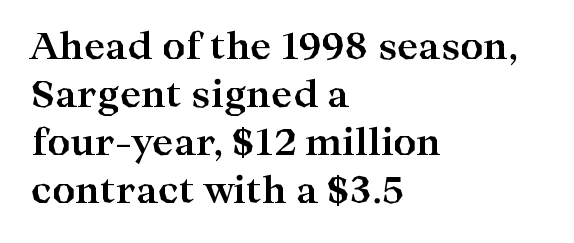
Q: Is the text bold? A: Yes.
Q: Is the text italic (slanted)? A: No, it is upright.
Q: Is the typeface a serif or a sans-serif typeface? A: Serif.
Q: Is the text underlined? A: No.
Q: How is the paragraph aligned? A: Left-aligned.
Q: Is the spacing between letters normal or unusually wide? A: Normal.
Q: Is the spacing between lines tight, normal or loose? A: Normal.
Q: Width (condensed, normal, or wide)? A: Wide.
Q: Stroke contrast? A: High.
Q: x-height? A: Medium.
Q: Monospaced? A: No.
